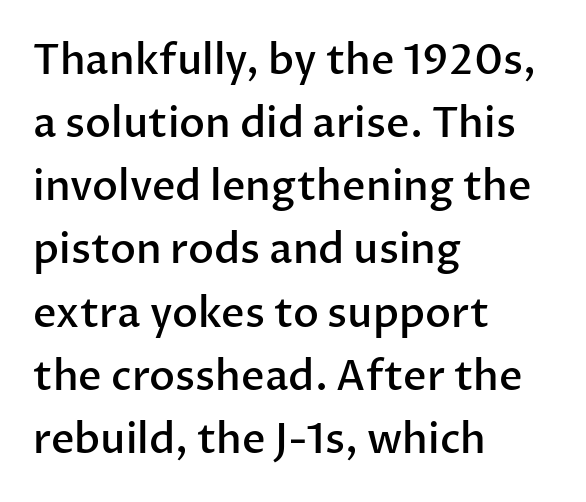
Q: Is the text bold? A: Semi-bold.
Q: Is the text italic (slanted)? A: No, it is upright.
Q: Is the typeface a serif or a sans-serif typeface? A: Sans-serif.
Q: Is the text underlined? A: No.
Q: How is the paragraph aligned? A: Left-aligned.
Q: Is the spacing between letters normal or unusually wide? A: Normal.
Q: Is the spacing between lines tight, normal or loose? A: Normal.
Q: Width (condensed, normal, or wide)? A: Normal.
Q: Stroke contrast? A: Low.
Q: x-height? A: Medium.
Q: Monospaced? A: No.
